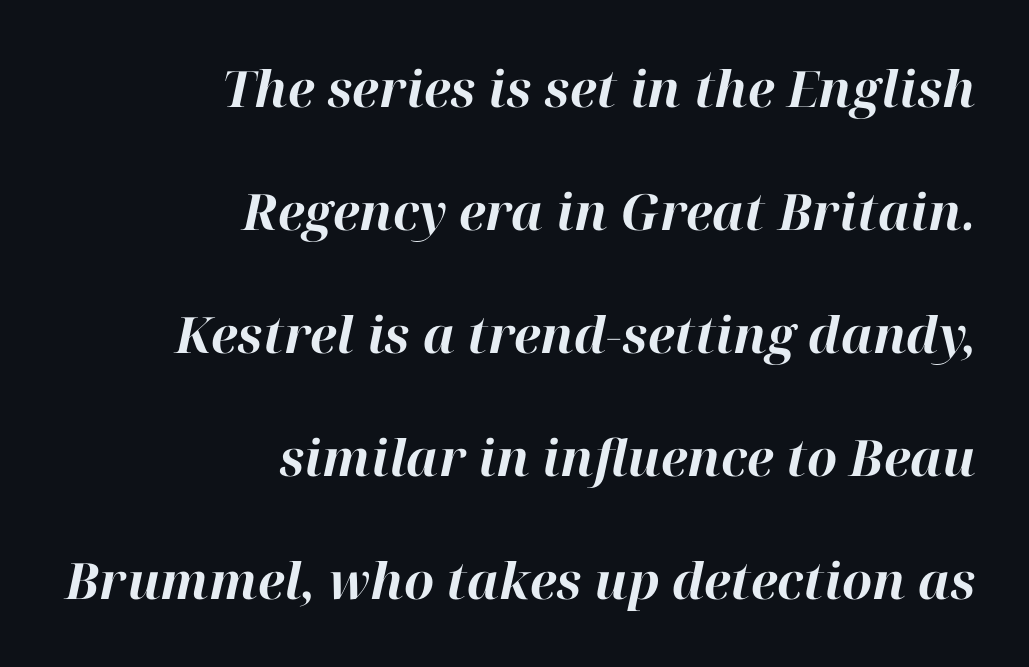
{"italic": "yes", "lean": "right", "slant_degrees": 12, "bold": "yes", "weight": "bold", "width": "normal", "stroke_contrast": "high", "x_height": "medium", "monospaced": "no", "underline": "no", "align": "right", "line_spacing": "loose", "line_spacing_ratio": 2.46, "letter_spacing": "normal", "letter_spacing_em": 0.0, "glyph_px": 50}
